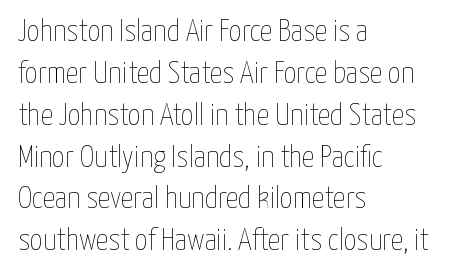
The image shows 31 px thin, condensed type, upright; set left-aligned, normal line spacing (1.35x), normal letter spacing, not underlined; low stroke contrast and a medium x-height.
